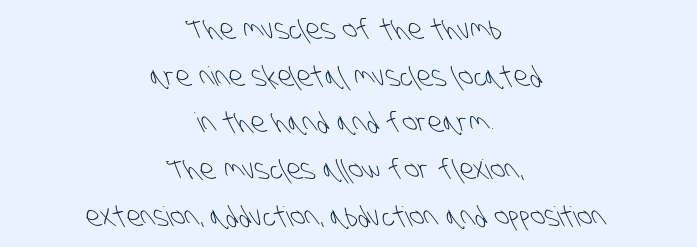
Is the block centered? Yes — each line is placed symmetrically about the middle. Characters follow at the spacing the type designer built in. Stems here are at most as thick as an everyday book face. A clean baseline with only descenders dipping below it.
